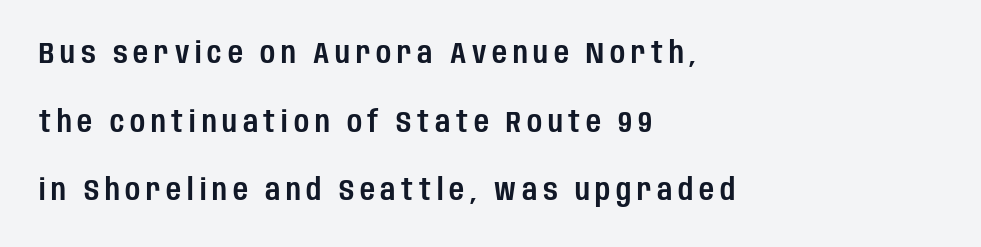
The image shows 29 px condensed sans-serif type, upright; set left-aligned, loose line spacing (2.37x), unusually wide letter spacing (+0.2 em), not underlined; low stroke contrast and a large x-height.
